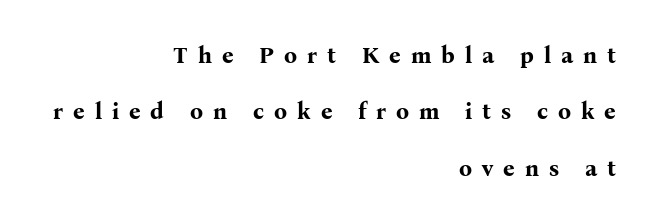
Q: Is the text bold? A: Yes.
Q: Is the text italic (slanted)? A: No, it is upright.
Q: Is the text underlined? A: No.
Q: How is the paragraph aligned? A: Right-aligned.
Q: Is the spacing between letters normal or unusually wide? A: Unusually wide.
Q: Is the spacing between lines tight, normal or loose? A: Loose.
